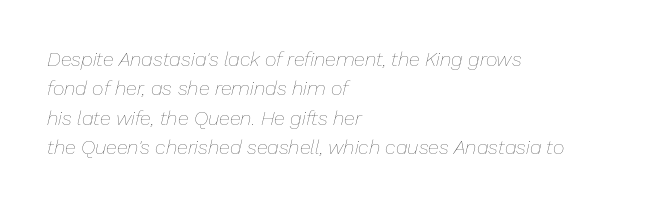
The image shows 20 px text type, italic (leaning right); set left-aligned, normal line spacing (1.47x), normal letter spacing, not underlined.
